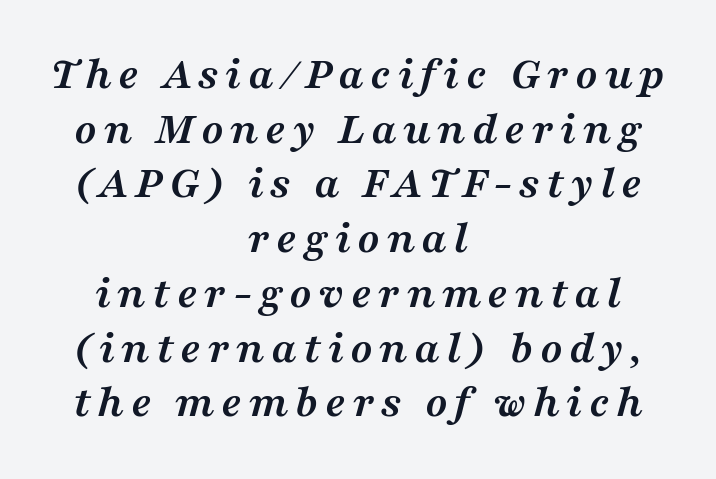
The image shows 46 px semibold, wide serif type, italic (leaning right); set centered, line spacing 1.19x, not underlined; medium stroke contrast and a medium x-height.
